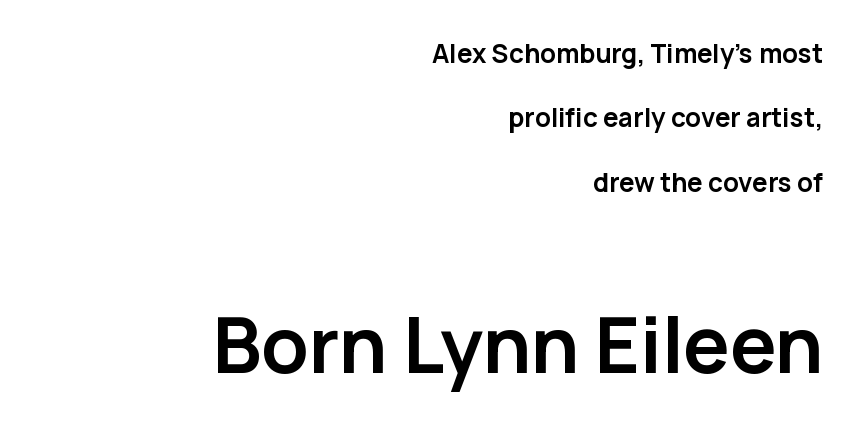
{"serif": "no", "italic": "no", "bold": "yes", "weight": "semibold", "width": "normal", "stroke_contrast": "low", "x_height": "medium", "monospaced": "no", "underline": "no", "align": "right", "line_spacing": "loose", "line_spacing_ratio": 2.48, "letter_spacing": "normal", "letter_spacing_em": 0.0, "larger_block": "second", "size_ratio": 2.96, "glyph_px": 77}
